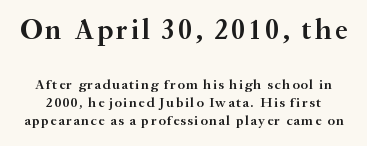
{"serif": "yes", "italic": "no", "bold": "semi", "weight": "semibold", "width": "normal", "stroke_contrast": "medium", "x_height": "small", "monospaced": "no", "underline": "no", "line_spacing": "normal", "line_spacing_ratio": 1.29, "larger_block": "first", "size_ratio": 2.07, "glyph_px": 29}
